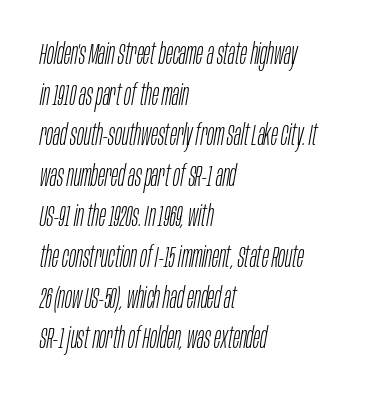
{"italic": "yes", "lean": "right", "slant_degrees": 10, "bold": "no", "weight": "light", "width": "condensed", "stroke_contrast": "low", "x_height": "large", "monospaced": "no", "underline": "no", "align": "left", "line_spacing": "normal", "line_spacing_ratio": 1.4, "letter_spacing": "normal", "letter_spacing_em": 0.0, "glyph_px": 29}
